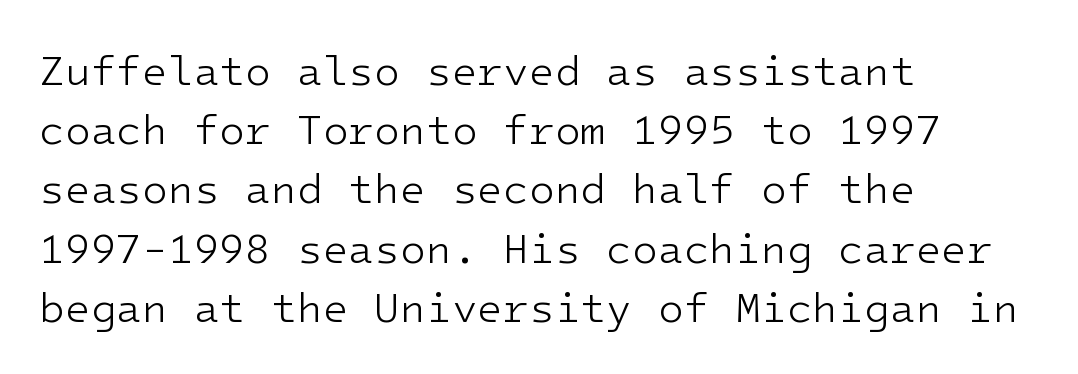
Posture: straight, roman, zero tilt. The rendering keeps characters at their native spacing. The font family rendered here belongs to the sans-serif group. These glyphs show unthickened strokes, regular width or finer.
